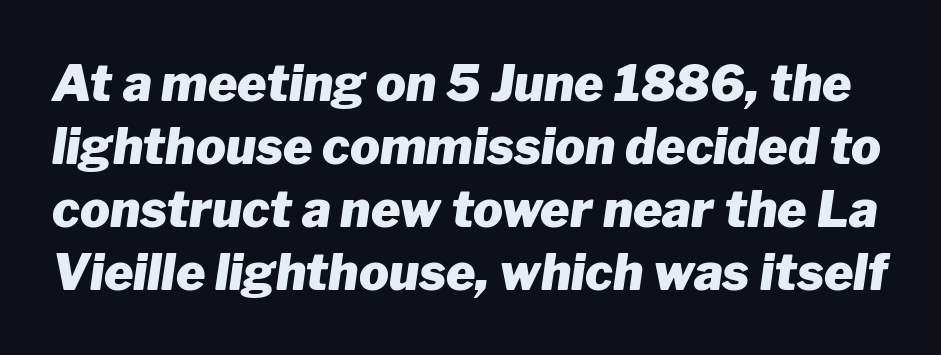
Q: Is the text bold? A: Yes.
Q: Is the text italic (slanted)? A: Yes, it leans right by about 8 degrees.
Q: Is the text underlined? A: No.
Q: Is the spacing between letters normal or unusually wide? A: Normal.
Q: Is the spacing between lines tight, normal or loose? A: Normal.
Q: Width (condensed, normal, or wide)? A: Normal.
Q: Stroke contrast? A: Low.
Q: x-height? A: Medium.
Q: Monospaced? A: No.
